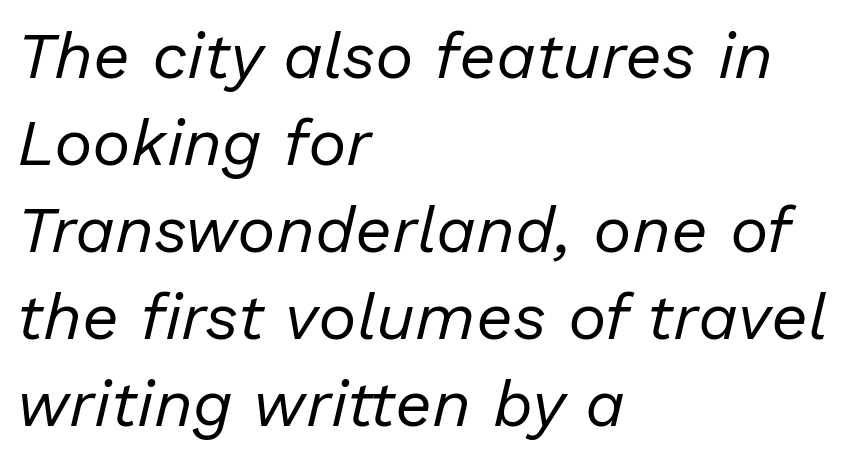
Q: Is the text bold? A: No.
Q: Is the text italic (slanted)? A: Yes, it leans right by about 13 degrees.
Q: Is the text underlined? A: No.
Q: How is the paragraph aligned? A: Left-aligned.
Q: Is the spacing between letters normal or unusually wide? A: Normal.
Q: Is the spacing between lines tight, normal or loose? A: Normal.
Q: Width (condensed, normal, or wide)? A: Normal.
Q: Stroke contrast? A: Low.
Q: x-height? A: Medium.
Q: Monospaced? A: No.
